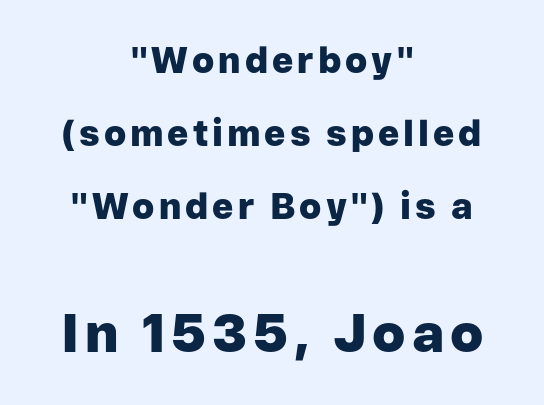
Q: Is the text bold? A: Yes.
Q: Is the text italic (slanted)? A: No, it is upright.
Q: Is the typeface a serif or a sans-serif typeface? A: Sans-serif.
Q: Is the text underlined? A: No.
Q: How is the paragraph aligned? A: Centered.
Q: Is the spacing between lines tight, normal or loose? A: Loose.
Q: Which block of text is set in a larger size, the first (top) or the second (bottom)? A: The second (bottom) one.
Q: Width (condensed, normal, or wide)? A: Normal.
Q: Stroke contrast? A: Low.
Q: x-height? A: Medium.
Q: Monospaced? A: No.
